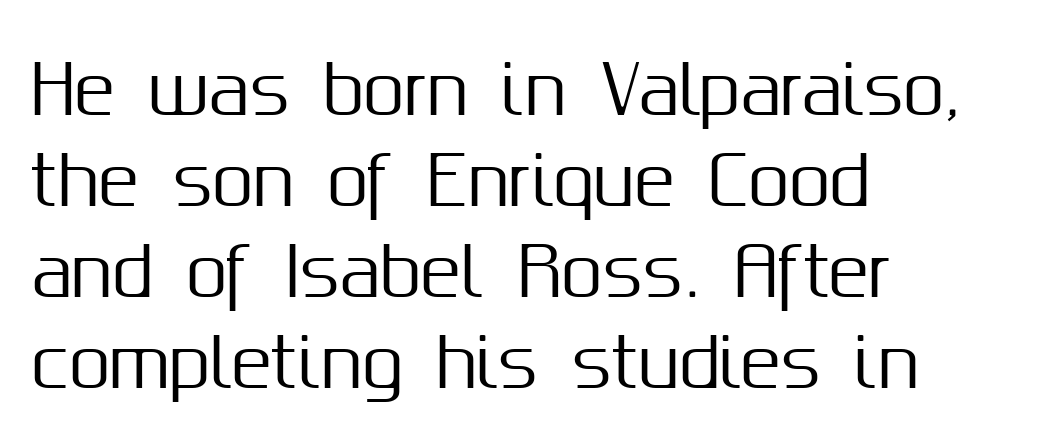
The image shows 67 px sans-serif type, upright; set left-aligned, normal line spacing (1.36x), normal letter spacing, not underlined; medium stroke contrast and a medium x-height.
